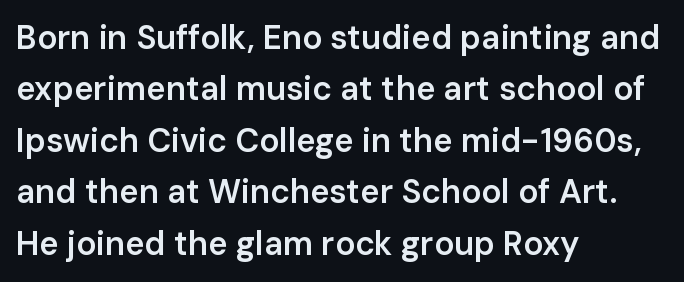
{"serif": "no", "italic": "no", "bold": "semi", "weight": "semibold", "width": "normal", "stroke_contrast": "low", "x_height": "medium", "monospaced": "no", "underline": "no", "align": "left", "line_spacing": "normal", "line_spacing_ratio": 1.56, "letter_spacing": "normal", "letter_spacing_em": 0.0, "glyph_px": 33}
